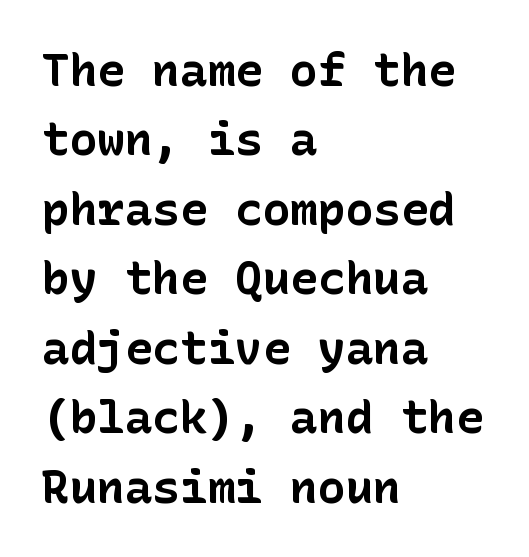
Q: Is the text bold? A: Yes.
Q: Is the text italic (slanted)? A: No, it is upright.
Q: Is the typeface a serif or a sans-serif typeface? A: Sans-serif.
Q: Is the text underlined? A: No.
Q: How is the paragraph aligned? A: Left-aligned.
Q: Is the spacing between letters normal or unusually wide? A: Normal.
Q: Is the spacing between lines tight, normal or loose? A: Normal.
Q: Width (condensed, normal, or wide)? A: Normal.
Q: Stroke contrast? A: Low.
Q: x-height? A: Medium.
